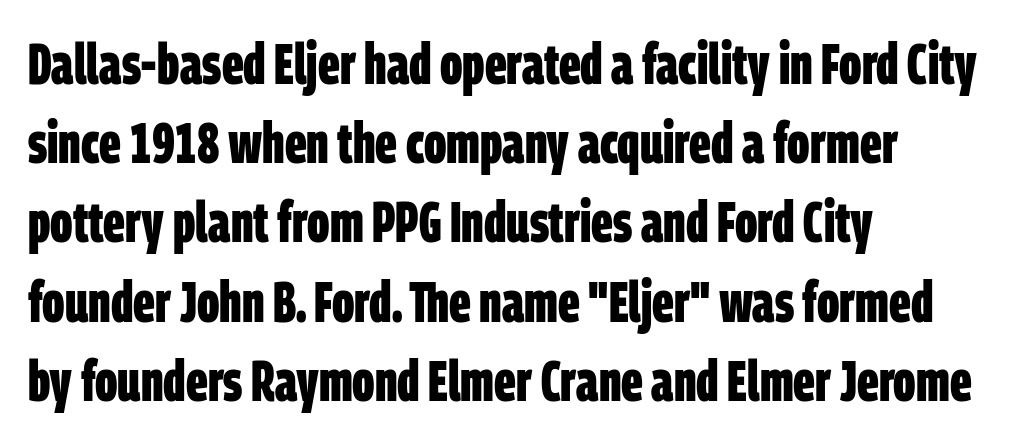
Q: Is the text bold? A: Yes.
Q: Is the typeface a serif or a sans-serif typeface? A: Sans-serif.
Q: Is the text underlined? A: No.
Q: How is the paragraph aligned? A: Left-aligned.
Q: Is the spacing between letters normal or unusually wide? A: Normal.
Q: Is the spacing between lines tight, normal or loose? A: Normal.
Q: Width (condensed, normal, or wide)? A: Condensed.
Q: Stroke contrast? A: Low.
Q: x-height? A: Large.
Q: Monospaced? A: No.
